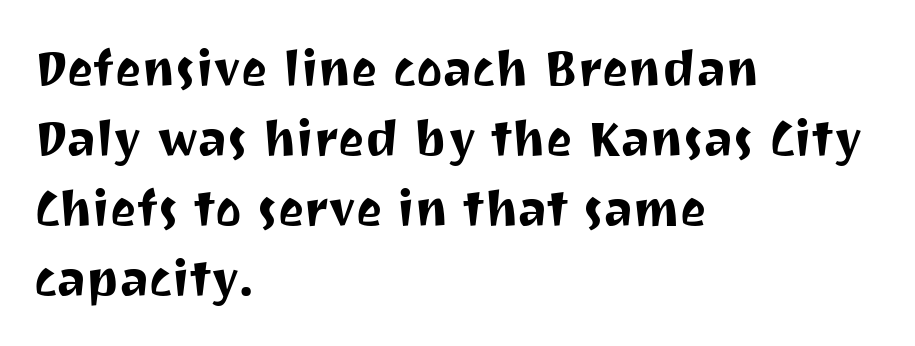
Q: Is the text italic (slanted)? A: No, it is upright.
Q: Is the typeface a serif or a sans-serif typeface? A: Sans-serif.
Q: Is the text underlined? A: No.
Q: How is the paragraph aligned? A: Left-aligned.
Q: Is the spacing between letters normal or unusually wide? A: Normal.
Q: Is the spacing between lines tight, normal or loose? A: Normal.
Q: Width (condensed, normal, or wide)? A: Normal.
Q: Stroke contrast? A: Medium.
Q: x-height? A: Medium.
Q: Monospaced? A: No.
